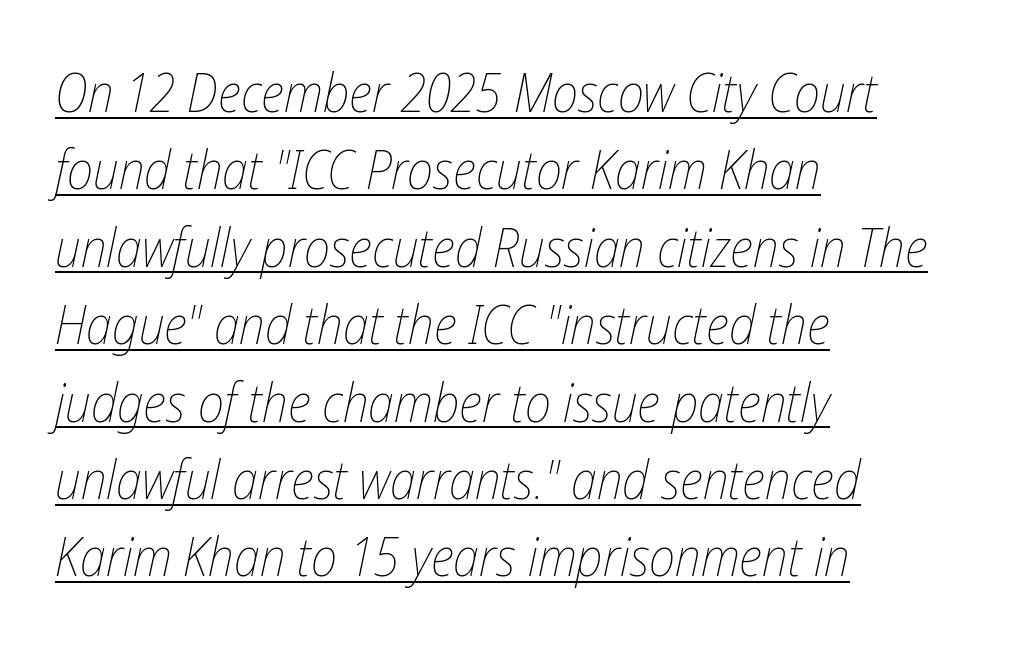
Q: Is the text bold? A: No.
Q: Is the text italic (slanted)? A: Yes, it leans right by about 12 degrees.
Q: Is the text underlined? A: Yes.
Q: How is the paragraph aligned? A: Left-aligned.
Q: Is the spacing between letters normal or unusually wide? A: Normal.
Q: Is the spacing between lines tight, normal or loose? A: Normal.
Q: Width (condensed, normal, or wide)? A: Condensed.
Q: Stroke contrast? A: Low.
Q: x-height? A: Medium.
Q: Monospaced? A: No.
